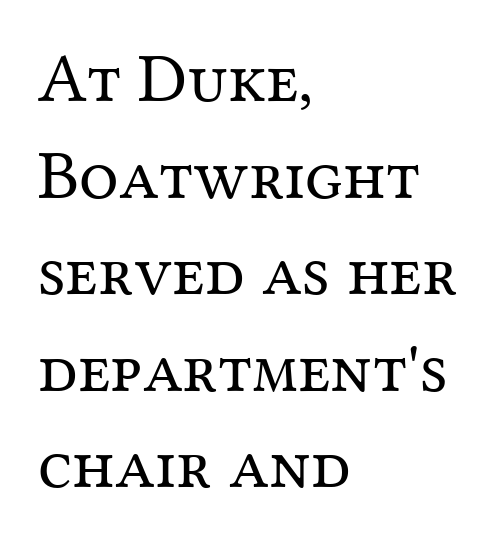
{"serif": "yes", "italic": "no", "bold": "no", "weight": "regular", "width": "normal", "stroke_contrast": "medium", "x_height": "medium", "monospaced": "no", "underline": "no", "align": "left", "line_spacing": "normal", "line_spacing_ratio": 1.38, "letter_spacing": "normal", "letter_spacing_em": 0.0, "glyph_px": 70}
